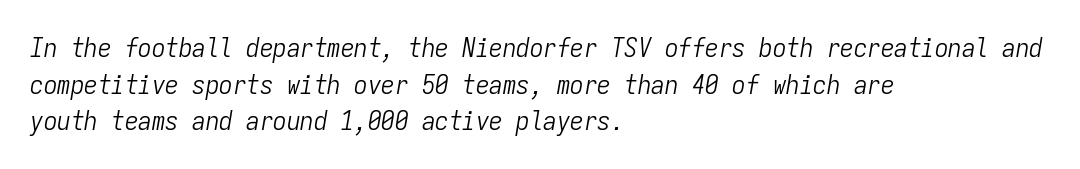
The image shows 27 px text type, italic (leaning right); set left-aligned, normal line spacing (1.36x), normal letter spacing, not underlined.
